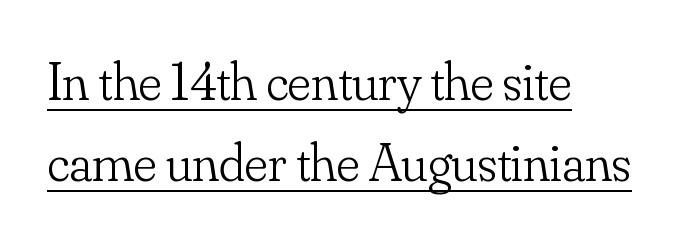
{"serif": "yes", "italic": "no", "bold": "no", "weight": "light", "width": "normal", "stroke_contrast": "low", "x_height": "small", "monospaced": "no", "underline": "yes", "align": "left", "line_spacing": "normal", "line_spacing_ratio": 1.5, "letter_spacing": "normal", "letter_spacing_em": 0.0, "glyph_px": 54}
